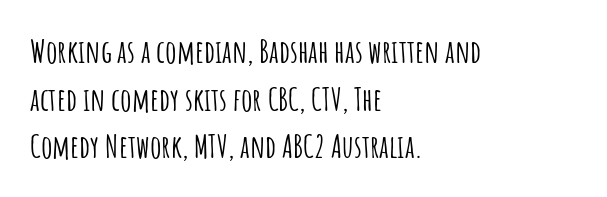
{"serif": "no", "italic": "no", "width": "condensed", "stroke_contrast": "low", "x_height": "large", "monospaced": "no", "underline": "no", "align": "left", "line_spacing": "normal", "line_spacing_ratio": 1.49, "letter_spacing": "normal", "letter_spacing_em": 0.0, "glyph_px": 32}
